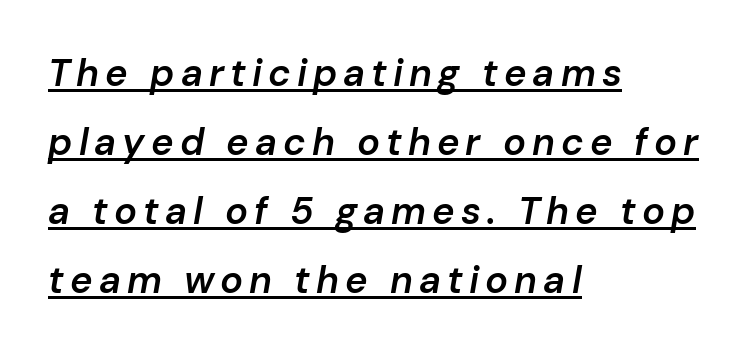
On the weight axis this lands at semibold, roughly 600. The paragraph shown leans on its left margin. Style check: oblique. Compared with undecorated copy, this sample adds a rule below the words. Each letter keeps its own natural width here, so spacing adapts to shape.
